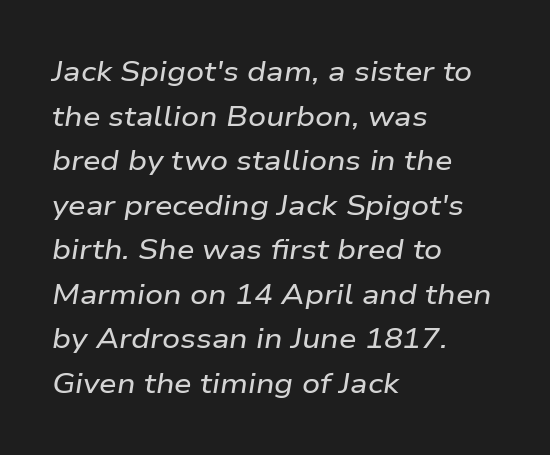
Q: Is the text italic (slanted)? A: Yes, it leans right by about 9 degrees.
Q: Is the text underlined? A: No.
Q: How is the paragraph aligned? A: Left-aligned.
Q: Is the spacing between letters normal or unusually wide? A: Normal.
Q: Is the spacing between lines tight, normal or loose? A: Normal.
Q: Width (condensed, normal, or wide)? A: Wide.
Q: Stroke contrast? A: Low.
Q: x-height? A: Medium.
Q: Monospaced? A: No.
